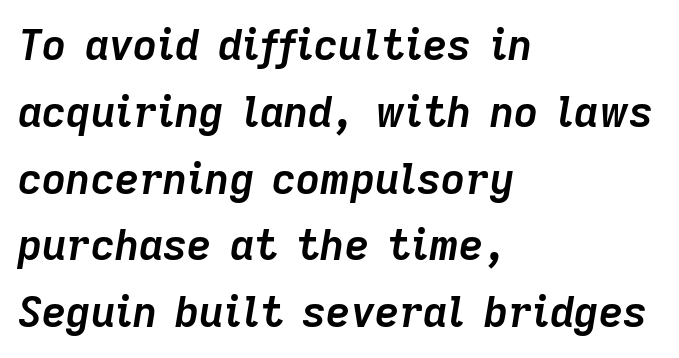
Q: Is the text bold? A: Yes.
Q: Is the text italic (slanted)? A: Yes, it leans right by about 9 degrees.
Q: Is the text underlined? A: No.
Q: How is the paragraph aligned? A: Left-aligned.
Q: Is the spacing between letters normal or unusually wide? A: Normal.
Q: Is the spacing between lines tight, normal or loose? A: Normal.
Q: Width (condensed, normal, or wide)? A: Normal.
Q: Stroke contrast? A: Low.
Q: x-height? A: Medium.
Q: Monospaced? A: No.
